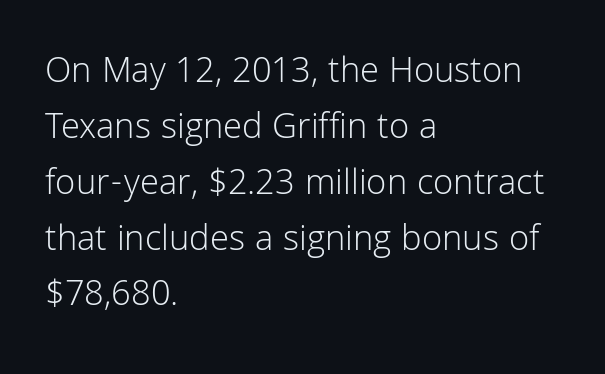
Q: Is the text bold? A: No.
Q: Is the text italic (slanted)? A: No, it is upright.
Q: Is the typeface a serif or a sans-serif typeface? A: Sans-serif.
Q: Is the text underlined? A: No.
Q: How is the paragraph aligned? A: Left-aligned.
Q: Is the spacing between letters normal or unusually wide? A: Normal.
Q: Is the spacing between lines tight, normal or loose? A: Normal.
Q: Width (condensed, normal, or wide)? A: Normal.
Q: Stroke contrast? A: Low.
Q: x-height? A: Medium.
Q: Monospaced? A: No.
